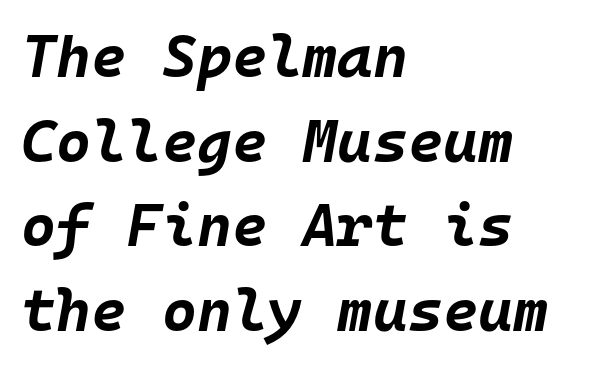
{"italic": "yes", "lean": "right", "slant_degrees": 10, "bold": "yes", "weight": "bold", "width": "normal", "stroke_contrast": "low", "x_height": "large", "monospaced": "yes", "underline": "no", "align": "left", "line_spacing": "normal", "line_spacing_ratio": 1.41, "letter_spacing": "normal", "letter_spacing_em": 0.0, "glyph_px": 60}
